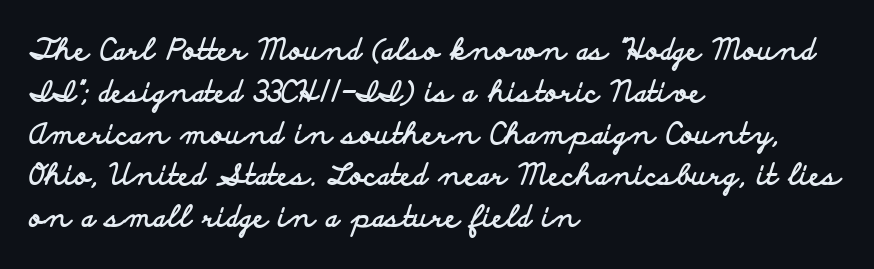
The image shows 29 px bold, wide sans-serif type; set left-aligned, normal line spacing (1.44x), normal letter spacing, not underlined; low stroke contrast and a small x-height.
